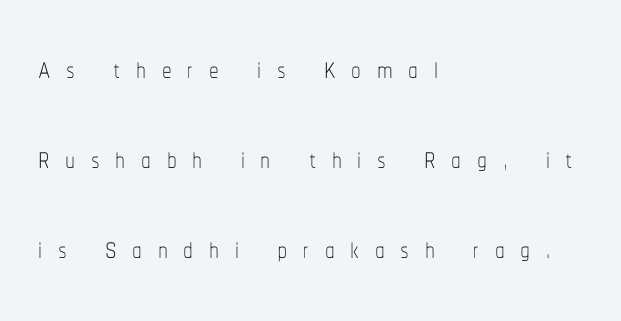
The image shows 39 px thin, condensed type, upright; set left-aligned, loose line spacing (2.31x), unusually wide letter spacing (+0.4 em), not underlined; low stroke contrast and a medium x-height.
